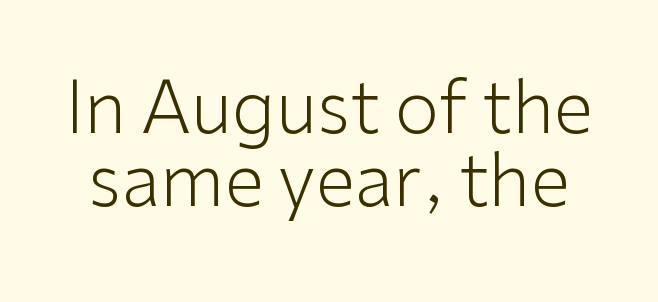
Q: Is the text bold? A: No.
Q: Is the text italic (slanted)? A: No, it is upright.
Q: Is the typeface a serif or a sans-serif typeface? A: Sans-serif.
Q: Is the text underlined? A: No.
Q: Is the spacing between letters normal or unusually wide? A: Normal.
Q: Is the spacing between lines tight, normal or loose? A: Tight.
Q: Width (condensed, normal, or wide)? A: Normal.
Q: Stroke contrast? A: Low.
Q: x-height? A: Medium.
Q: Monospaced? A: No.
